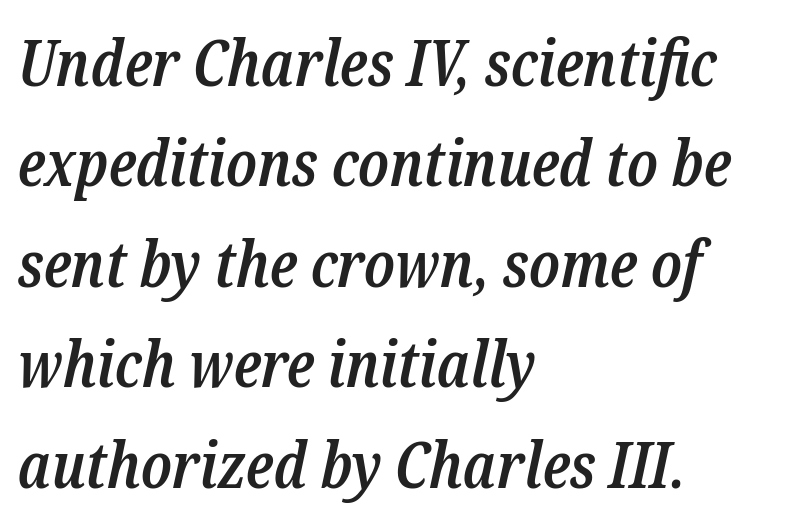
The image shows 64 px semibold, condensed serif type, italic (leaning right); set left-aligned, normal line spacing (1.57x), normal letter spacing, not underlined; low stroke contrast and a medium x-height.
